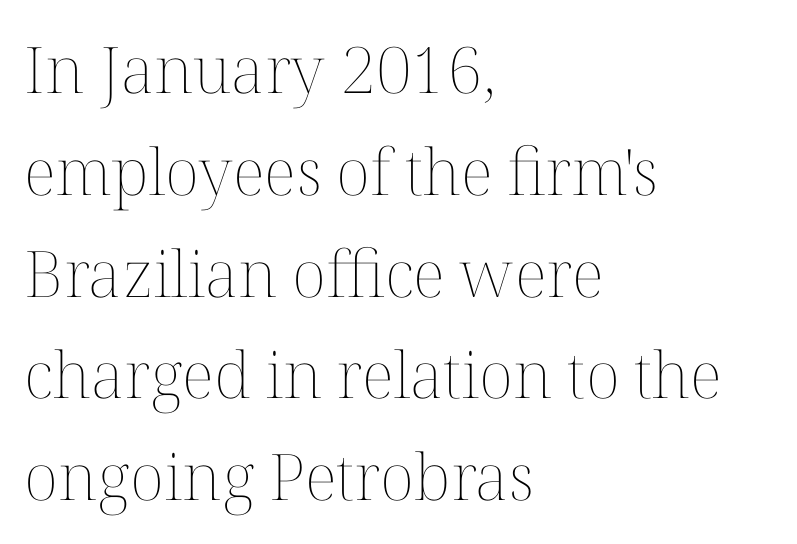
{"italic": "no", "bold": "no", "weight": "thin", "width": "normal", "stroke_contrast": "medium", "x_height": "medium", "monospaced": "no", "underline": "no", "align": "left", "line_spacing": "normal", "line_spacing_ratio": 1.59, "letter_spacing": "normal", "letter_spacing_em": 0.0, "glyph_px": 64}
